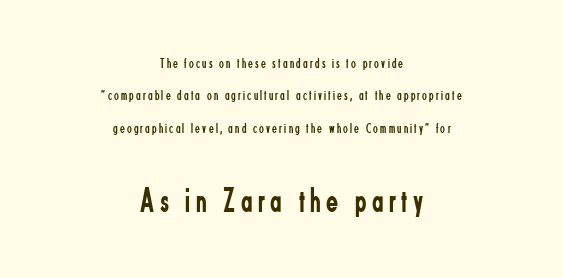
The image shows 35 px regular-weight, condensed sans-serif type, upright; set centered, loose line spacing (2.32x), not underlined; the second (bottom) block is 2.5x larger; low stroke contrast and a small x-height.
